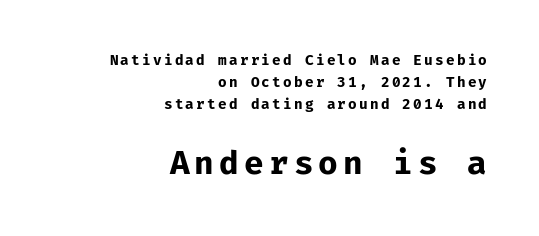
Q: Is the text bold? A: Yes.
Q: Is the text italic (slanted)? A: No, it is upright.
Q: Is the typeface a serif or a sans-serif typeface? A: Sans-serif.
Q: Is the text underlined? A: No.
Q: How is the paragraph aligned? A: Right-aligned.
Q: Is the spacing between lines tight, normal or loose? A: Normal.
Q: Which block of text is set in a larger size, the first (top) or the second (bottom)? A: The second (bottom) one.
Q: Width (condensed, normal, or wide)? A: Normal.
Q: Stroke contrast? A: Low.
Q: x-height? A: Medium.
Q: Monospaced? A: Yes.
